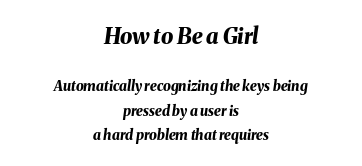
{"italic": "yes", "lean": "right", "slant_degrees": 8, "bold": "yes", "underline": "no", "align": "center", "line_spacing_ratio": 1.72, "letter_spacing": "normal", "letter_spacing_em": 0.0, "larger_block": "first", "size_ratio": 1.57, "glyph_px": 22}
